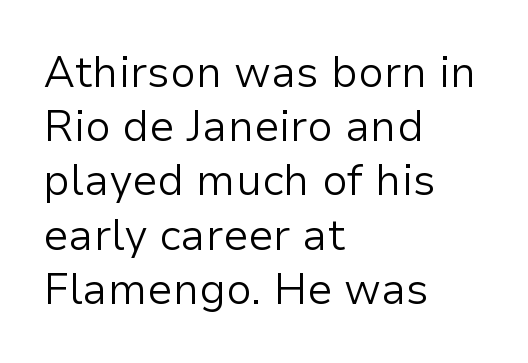
The specimen omits any rule beneath the text block's lines. The cut favours lightness, reaching ordinary text weight at its darkest. The lines sit at an ordinary, default distance from one another. It's the straight-up-and-down kind of type.
